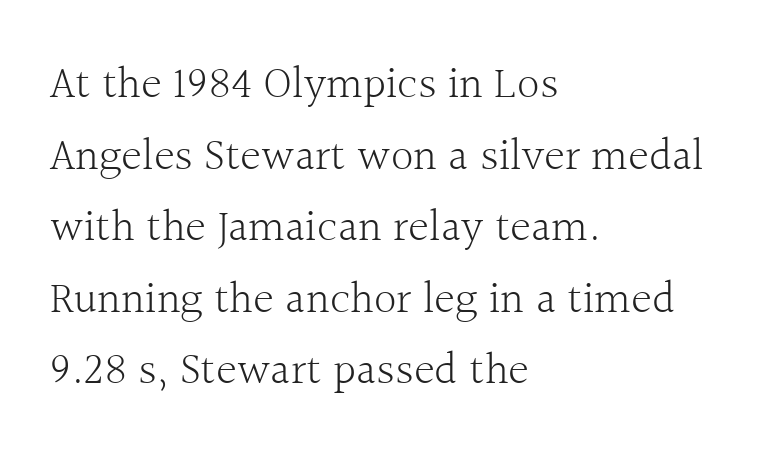
Q: Is the text bold? A: No.
Q: Is the text italic (slanted)? A: No, it is upright.
Q: Is the typeface a serif or a sans-serif typeface? A: Serif.
Q: Is the text underlined? A: No.
Q: How is the paragraph aligned? A: Left-aligned.
Q: Is the spacing between letters normal or unusually wide? A: Normal.
Q: Is the spacing between lines tight, normal or loose? A: Normal.
Q: Width (condensed, normal, or wide)? A: Normal.
Q: x-height? A: Medium.
Q: Monospaced? A: No.
